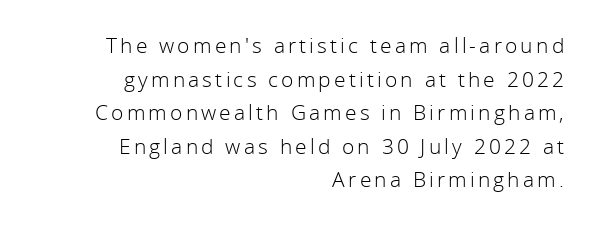
Just letters on the line, the space beneath them empty. Vertical spacing — default. A roman cut, with each character standing at attention. The typesetting does not lean heavy: it is not bold. These lines stack with their right ends in a neat column.
